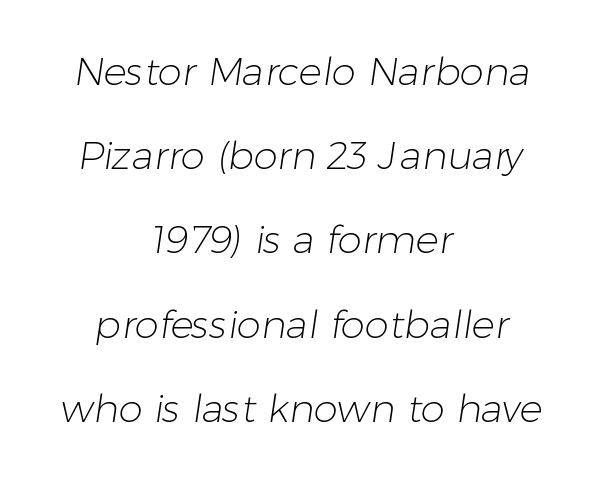
This sample uses plain, unmodified letter spacing. Nobody drew a line under any word here. This is not heavy type; no bold has been used. Serif or sans? Sans — the stroke terminals are bare. Centered paragraph, ragged on both sides. These lines stand farther apart than default settings would place them.
